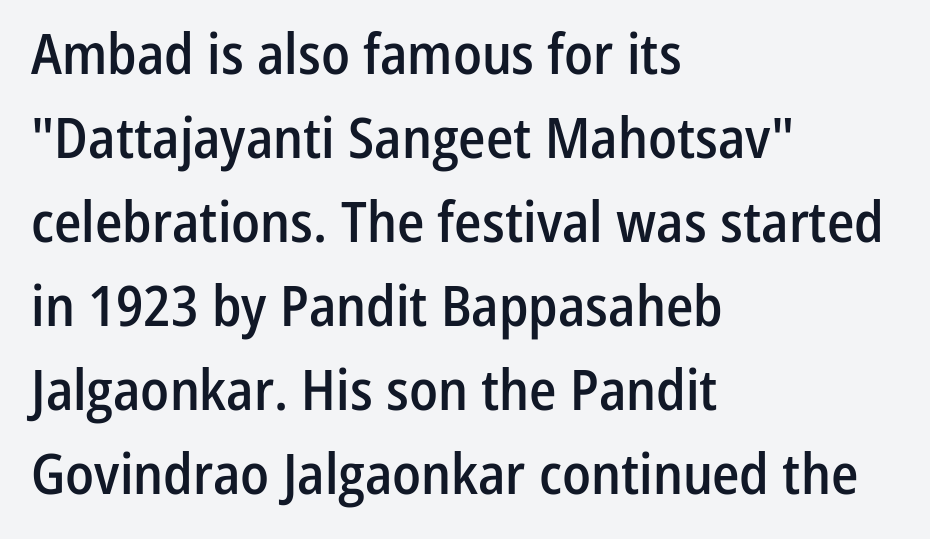
{"serif": "no", "italic": "no", "bold": "semi", "weight": "semibold", "width": "condensed", "stroke_contrast": "low", "x_height": "medium", "monospaced": "no", "underline": "no", "align": "left", "line_spacing": "normal", "line_spacing_ratio": 1.5, "letter_spacing": "normal", "letter_spacing_em": 0.0, "glyph_px": 56}
